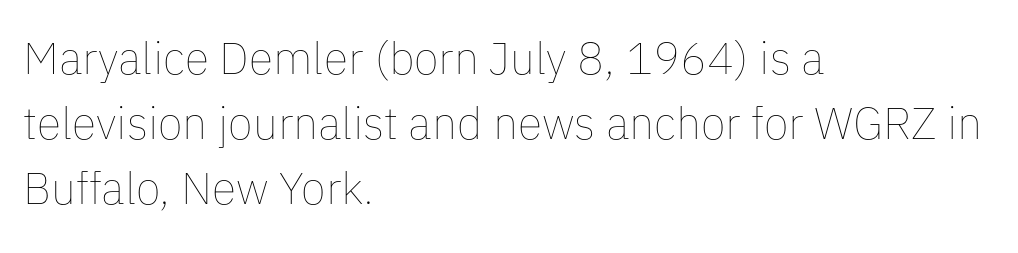
{"italic": "no", "bold": "no", "weight": "thin", "width": "normal", "stroke_contrast": "low", "x_height": "medium", "monospaced": "no", "underline": "no", "align": "left", "line_spacing": "normal", "line_spacing_ratio": 1.45, "letter_spacing": "normal", "letter_spacing_em": 0.0, "glyph_px": 45}
